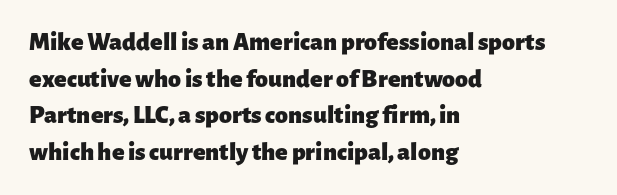
Caption: multi-line text, flush left, ragged right. Look at the tracking — it's just the regular setting, nothing added. Upright lettering throughout. The passage shown is emphatically bold. The passage shown is not underscored anywhere.
